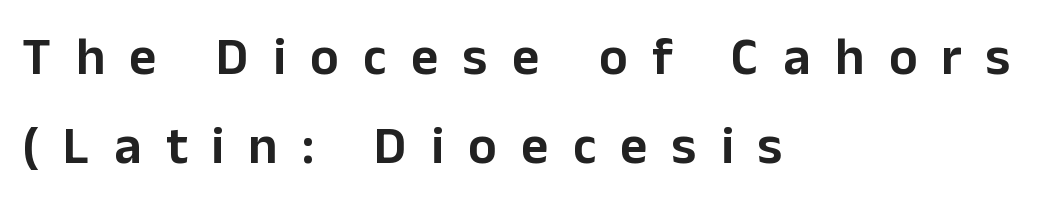
The specimen omits any rule beneath the text block's lines. Look at the bottom of the vertical strokes: they stop flat, with no serifs. Unlike italic type, these characters show no tilt at all. The line texture is sparse and dotted thanks to wide tracking.
